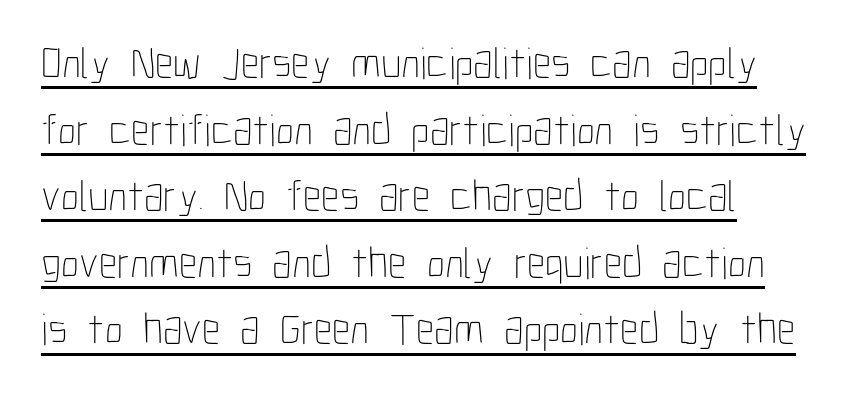
The specimen reads as upright at a glance. These glyphs show unthickened strokes, regular width or finer. Like a heading marked for emphasis, these lines bear an underscore. Each new line begins a customary step beneath the previous one.
